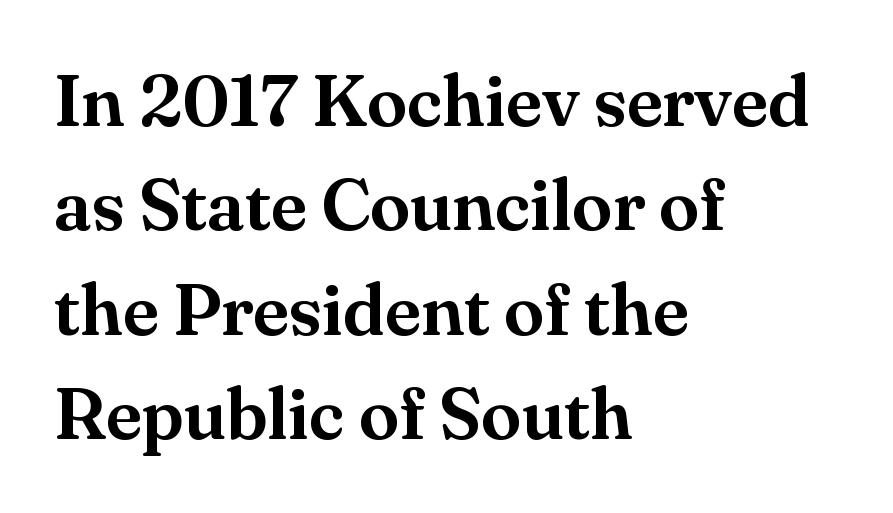
The image shows 73 px serif type, upright; set left-aligned, normal line spacing (1.43x), normal letter spacing, not underlined; medium stroke contrast and a small x-height.
